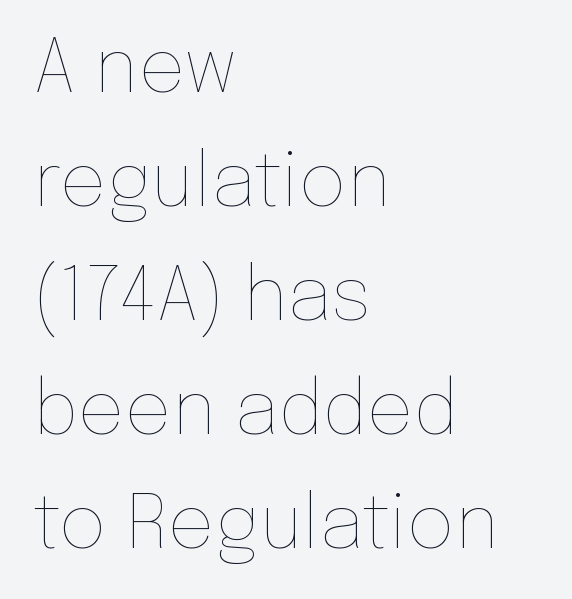
Lines of text with bare space underneath. This sample has the flowing, uneven cadence of proportional lettering. Vertical strokes here are truly vertical. The tracking reads as untouched default to a designer's eye. Students, observe: this is what conventionally led text looks like.
